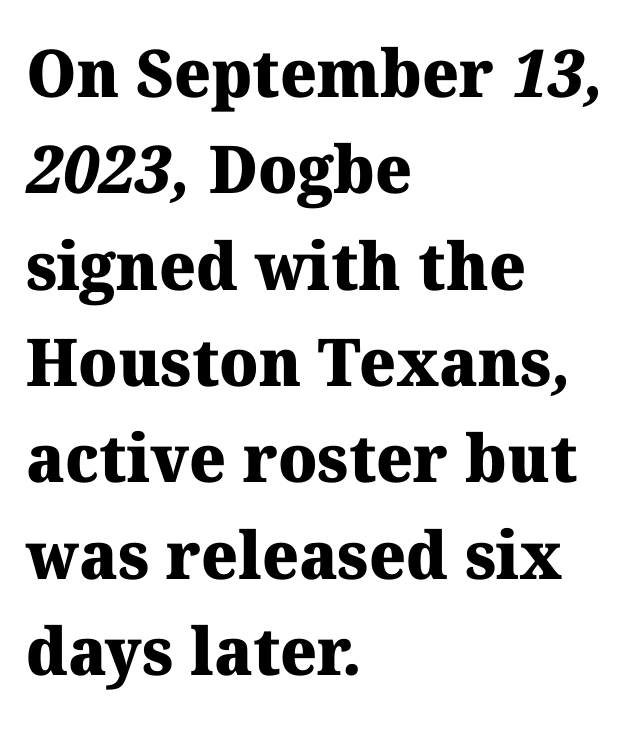
Q: Is the text bold? A: Yes.
Q: Is the typeface a serif or a sans-serif typeface? A: Serif.
Q: Is the text underlined? A: No.
Q: How is the paragraph aligned? A: Left-aligned.
Q: Is the spacing between letters normal or unusually wide? A: Normal.
Q: Is the spacing between lines tight, normal or loose? A: Normal.
Q: Width (condensed, normal, or wide)? A: Normal.
Q: Stroke contrast? A: Medium.
Q: x-height? A: Medium.
Q: Monospaced? A: No.
